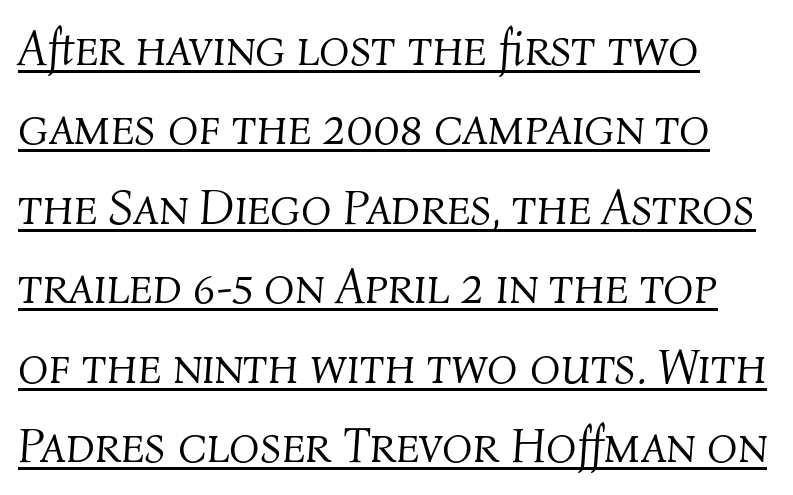
The weight would be labelled regular, book, light, or lighter still. A continuous stroke trails under the words, as in a hyperlink. Interline gaps are of average width in this sample. The ragged edge is on the right, which tells us the setting is flush left. The rendering applies a slant to the glyphs.
